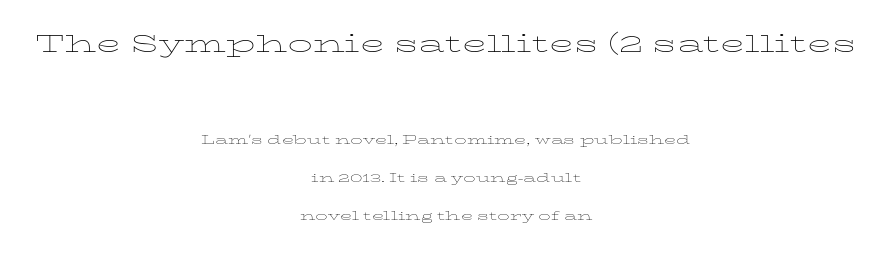
The image shows 33 px thin, wide type, upright; set centered, loose line spacing (2.38x), normal letter spacing, not underlined; the first (top) block is 2.06x larger; low stroke contrast and a medium x-height.
